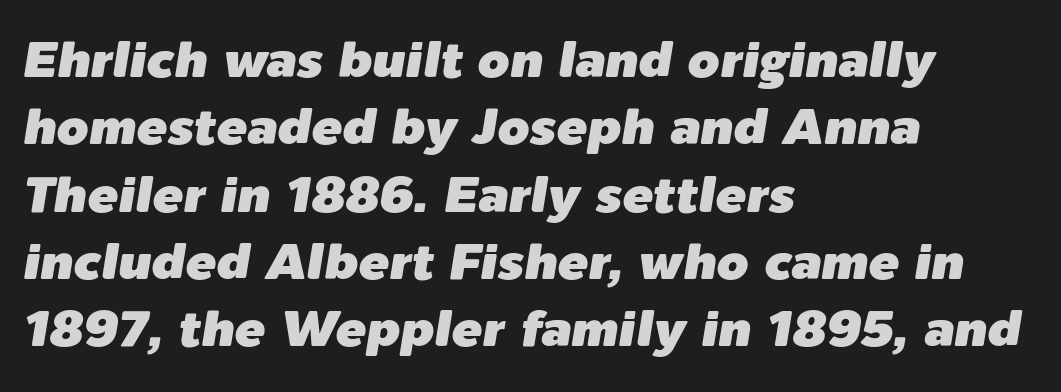
The image shows 51 px text type, italic (leaning right); set left-aligned, normal line spacing (1.32x), normal letter spacing, not underlined; low stroke contrast and a medium x-height.
